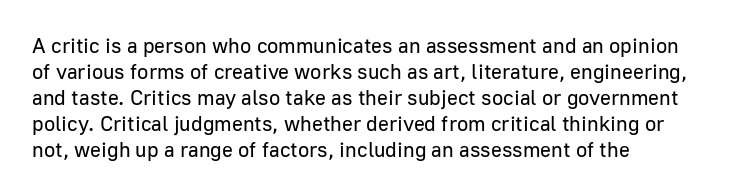
The image shows 21 px text type, upright; set left-aligned, line spacing 1.24x, normal letter spacing, not underlined.
